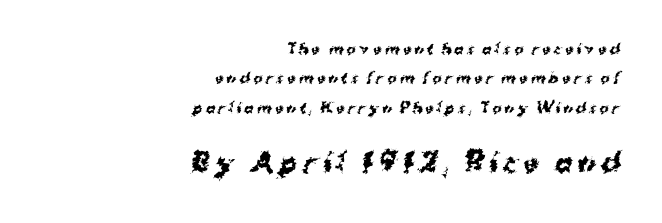
{"bold": "yes", "underline": "no", "align": "right", "line_spacing": "loose", "line_spacing_ratio": 2.1, "letter_spacing": "wide", "letter_spacing_em": 0.21, "larger_block": "second", "size_ratio": 1.86, "glyph_px": 26}
